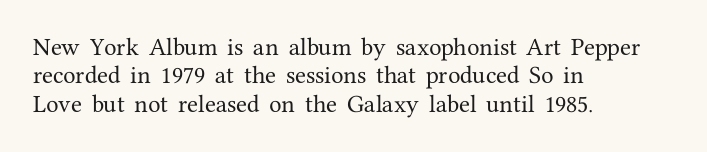
Q: Is the text italic (slanted)? A: No, it is upright.
Q: Is the text underlined? A: No.
Q: How is the paragraph aligned? A: Left-aligned.
Q: Is the spacing between letters normal or unusually wide? A: Normal.
Q: Is the spacing between lines tight, normal or loose? A: Normal.
